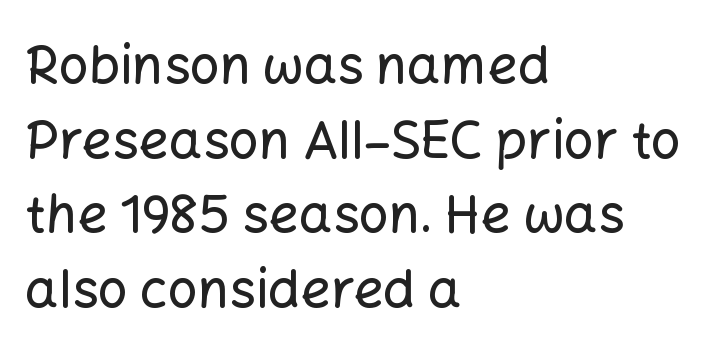
The image shows 53 px sans-serif type, upright; set left-aligned, normal line spacing (1.41x), normal letter spacing, not underlined; low stroke contrast and a medium x-height.
